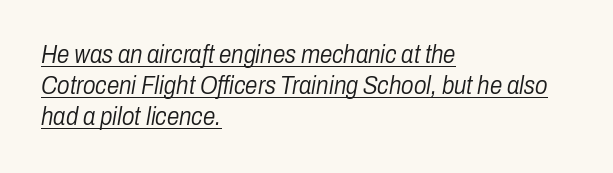
Does the lettering tilt? It does — this is italic. Regular leading. Notice how the passage keeps a crisp vertical edge on the left only. The rendered words wear a rule along their underside. Is this a heavy cut? Hardly; it is regular or lighter. Honestly, the letter spacing is just normal — you wouldn't notice it.
